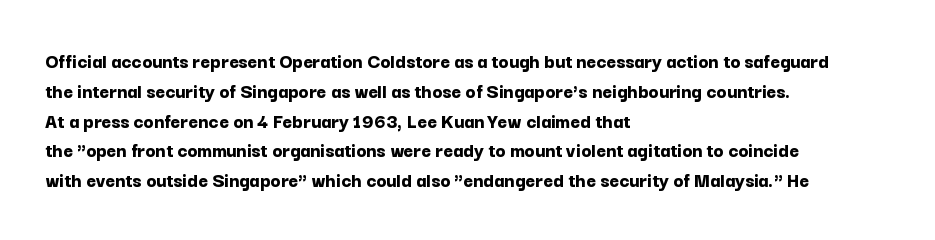
The image shows 21 px bold type, upright; set left-aligned, normal line spacing (1.42x), normal letter spacing, not underlined.
